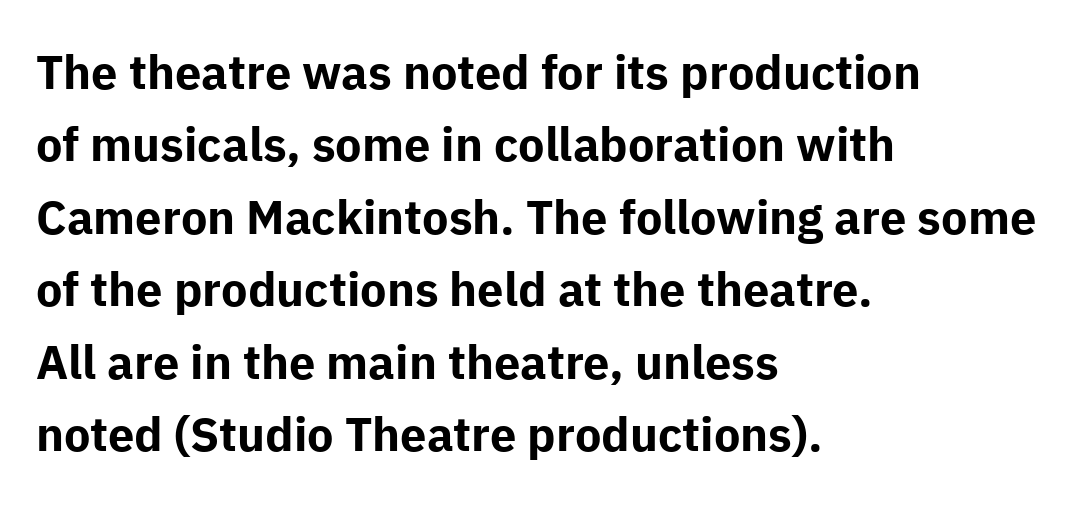
Q: Is the text bold? A: Yes.
Q: Is the text italic (slanted)? A: No, it is upright.
Q: Is the typeface a serif or a sans-serif typeface? A: Sans-serif.
Q: Is the text underlined? A: No.
Q: How is the paragraph aligned? A: Left-aligned.
Q: Is the spacing between letters normal or unusually wide? A: Normal.
Q: Is the spacing between lines tight, normal or loose? A: Normal.
Q: Width (condensed, normal, or wide)? A: Normal.
Q: Stroke contrast? A: Low.
Q: x-height? A: Medium.
Q: Monospaced? A: No.
